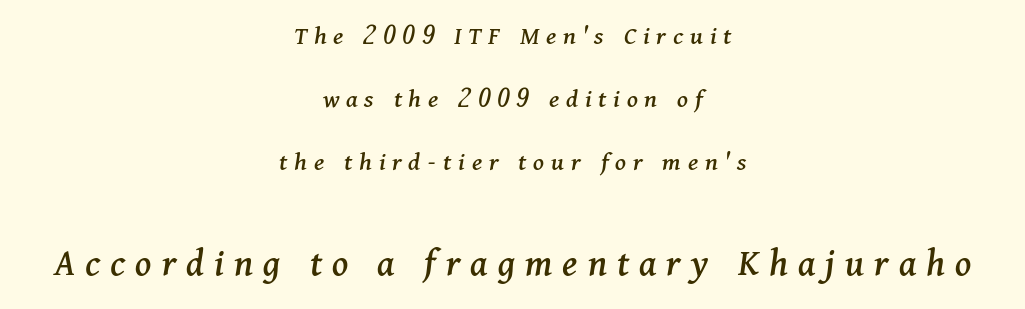
Q: Is the text italic (slanted)? A: Yes, it leans right by about 11 degrees.
Q: Is the typeface a serif or a sans-serif typeface? A: Serif.
Q: Is the text underlined? A: No.
Q: How is the paragraph aligned? A: Centered.
Q: Is the spacing between letters normal or unusually wide? A: Unusually wide.
Q: Is the spacing between lines tight, normal or loose? A: Loose.
Q: Which block of text is set in a larger size, the first (top) or the second (bottom)? A: The second (bottom) one.
Q: Width (condensed, normal, or wide)? A: Normal.
Q: Stroke contrast? A: Medium.
Q: x-height? A: Medium.
Q: Monospaced? A: No.
